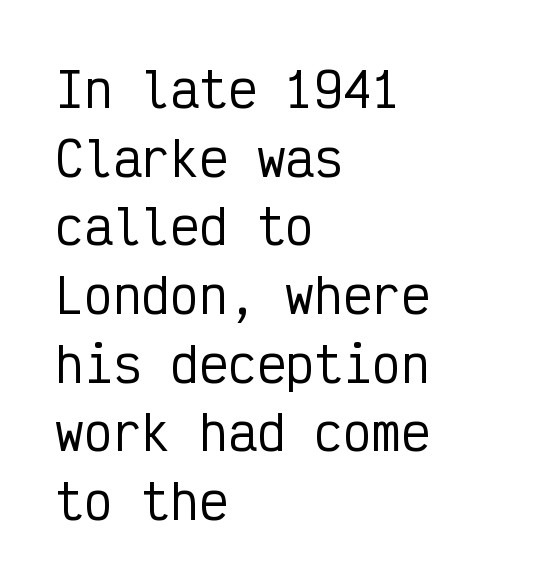
Q: Is the text italic (slanted)? A: No, it is upright.
Q: Is the typeface a serif or a sans-serif typeface? A: Sans-serif.
Q: Is the text underlined? A: No.
Q: How is the paragraph aligned? A: Left-aligned.
Q: Is the spacing between letters normal or unusually wide? A: Normal.
Q: Is the spacing between lines tight, normal or loose? A: Normal.
Q: Width (condensed, normal, or wide)? A: Condensed.
Q: Stroke contrast? A: Low.
Q: x-height? A: Medium.
Q: Monospaced? A: Yes.
